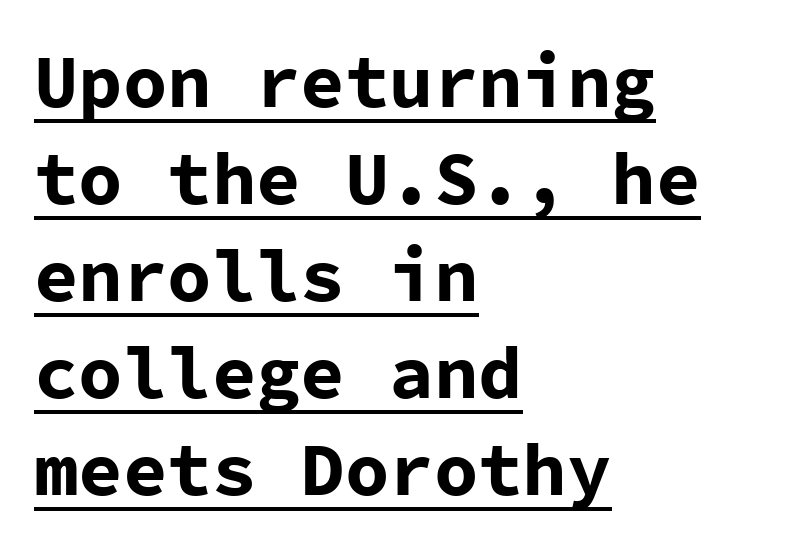
Q: Is the text bold? A: Yes.
Q: Is the text italic (slanted)? A: No, it is upright.
Q: Is the typeface a serif or a sans-serif typeface? A: Sans-serif.
Q: Is the text underlined? A: Yes.
Q: How is the paragraph aligned? A: Left-aligned.
Q: Is the spacing between letters normal or unusually wide? A: Normal.
Q: Is the spacing between lines tight, normal or loose? A: Normal.
Q: Width (condensed, normal, or wide)? A: Normal.
Q: Stroke contrast? A: Low.
Q: x-height? A: Medium.
Q: Monospaced? A: Yes.
